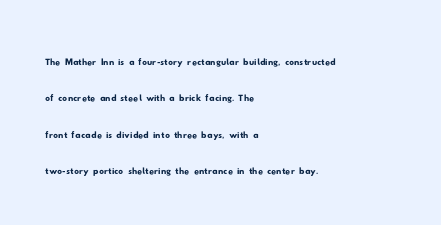
The passage shown stacks its lines at a standard gap. The passage is arranged the way most books set body copy — flush left. The horizontal fit of the characters is conventional and even. Descenders hang freely into open space.
